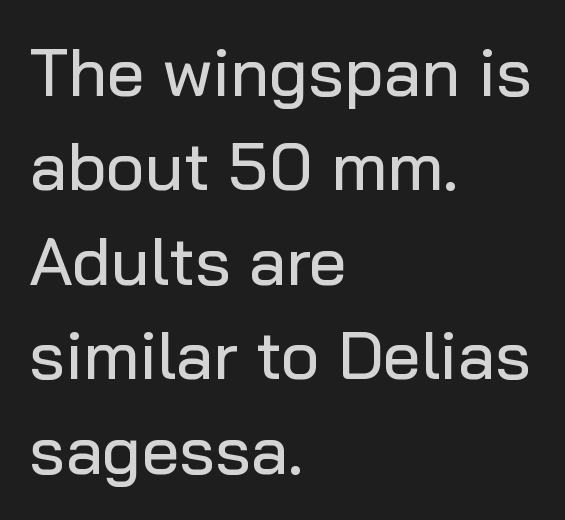
The image shows 67 px sans-serif type, upright; set left-aligned, normal line spacing (1.41x), normal letter spacing, not underlined; low stroke contrast and a medium x-height.
